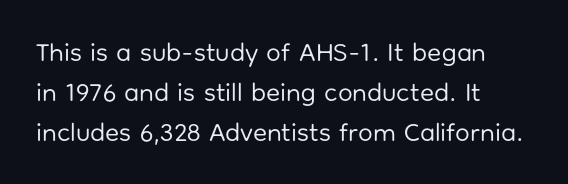
The image shows 26 px text type, upright; set left-aligned, normal line spacing (1.53x), normal letter spacing, not underlined.
